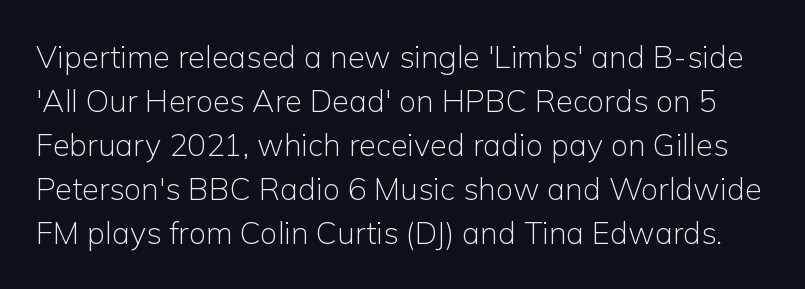
{"serif": "no", "italic": "no", "bold": "no", "weight": "light", "width": "normal", "stroke_contrast": "low", "x_height": "medium", "monospaced": "no", "underline": "no", "line_spacing": "normal", "line_spacing_ratio": 1.42, "letter_spacing": "normal", "letter_spacing_em": 0.0, "glyph_px": 31}
